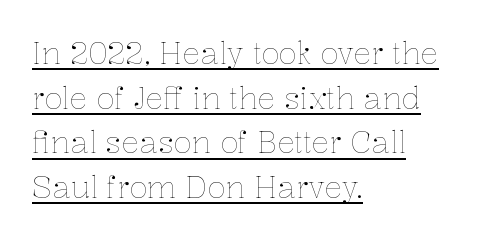
{"italic": "no", "bold": "no", "weight": "thin", "width": "normal", "stroke_contrast": "low", "x_height": "medium", "monospaced": "no", "underline": "yes", "align": "left", "line_spacing": "normal", "line_spacing_ratio": 1.49, "letter_spacing": "normal", "letter_spacing_em": 0.0, "glyph_px": 30}
